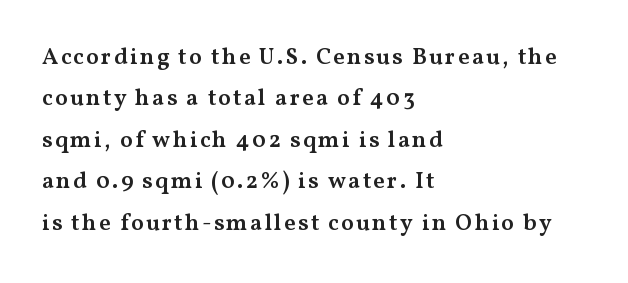
The image shows 23 px text type, upright; set left-aligned, line spacing 1.8x, not underlined.
